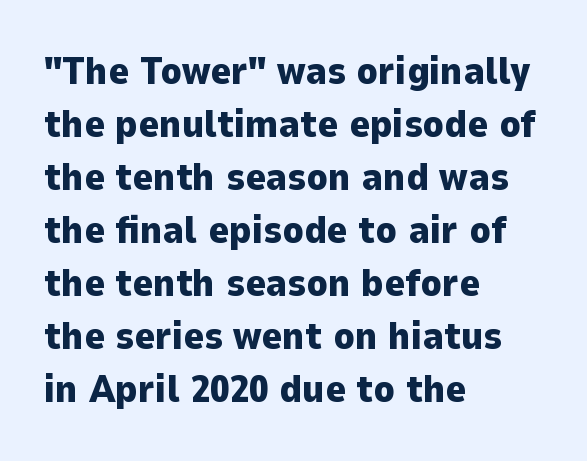
Q: Is the text bold? A: Yes.
Q: Is the text italic (slanted)? A: No, it is upright.
Q: Is the typeface a serif or a sans-serif typeface? A: Sans-serif.
Q: Is the text underlined? A: No.
Q: How is the paragraph aligned? A: Left-aligned.
Q: Is the spacing between letters normal or unusually wide? A: Normal.
Q: Is the spacing between lines tight, normal or loose? A: Normal.
Q: Width (condensed, normal, or wide)? A: Normal.
Q: Stroke contrast? A: Low.
Q: x-height? A: Medium.
Q: Monospaced? A: No.
